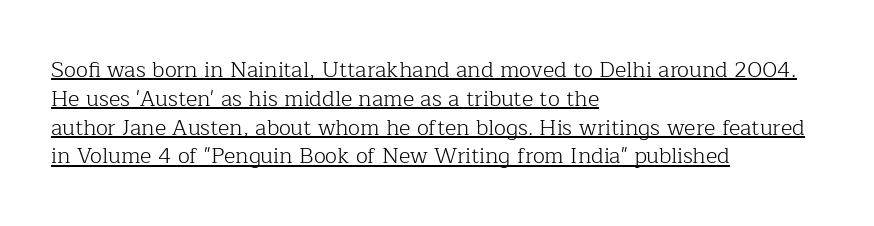
The image shows 22 px text type, upright; set left-aligned, normal line spacing (1.31x), normal letter spacing, underlined.
